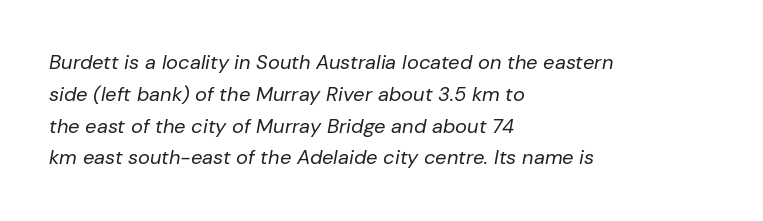
Q: Is the text bold? A: No.
Q: Is the text italic (slanted)? A: Yes, it leans right by about 10 degrees.
Q: Is the text underlined? A: No.
Q: How is the paragraph aligned? A: Left-aligned.
Q: Is the spacing between letters normal or unusually wide? A: Normal.
Q: Is the spacing between lines tight, normal or loose? A: Normal.
